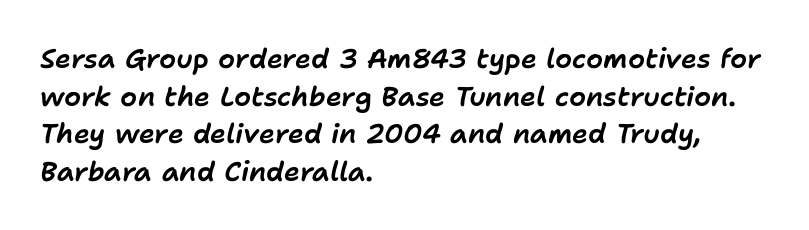
The image shows 27 px text type, italic (leaning right); set left-aligned, normal line spacing (1.39x), normal letter spacing, not underlined.
